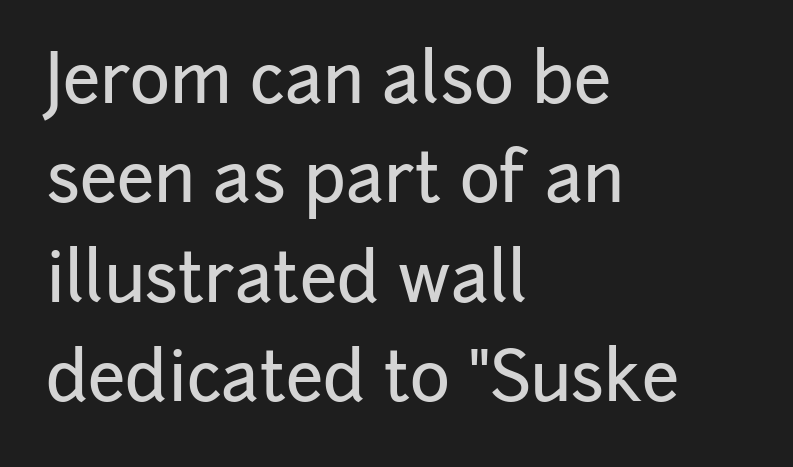
A normal amount of white space separates one row of letters from the next. Compared with typical body copy, the letter spacing here is the same. Teacher's note: observe the even left margin — that is flush-left alignment. Note the varied advance widths — an 'i' is clearly narrower than an 'm'. What kind of face is this? One without serifs — a sans. A bare baseline throughout the passage.
